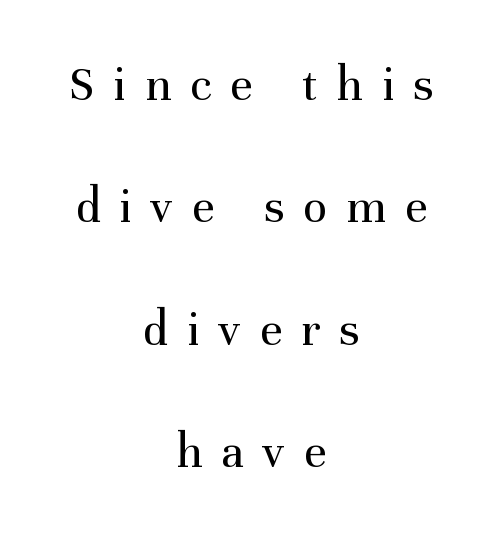
The image shows 50 px regular-weight serif type, upright; set centered, loose line spacing (2.45x), unusually wide letter spacing (+0.38 em), not underlined; medium stroke contrast and a medium x-height.
